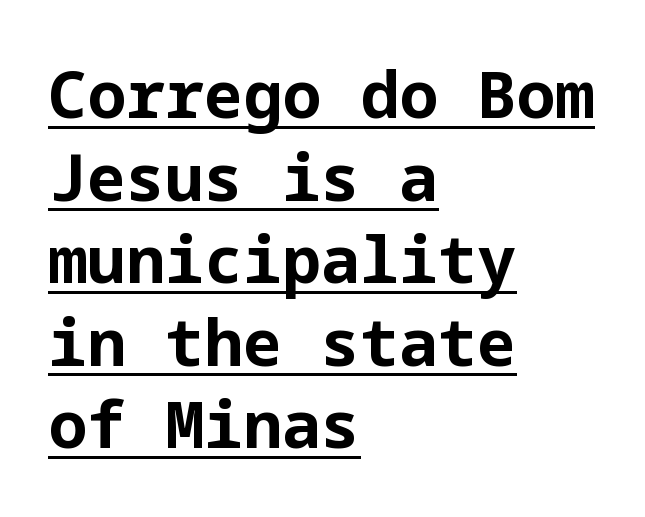
The font family rendered here belongs to the sans-serif group. The string is rendered with underlining switched on. Posture: upright roman. Leading: standard. A dark, heavy texture on the line: the type is bold. Look at the tracking — it's just the regular setting, nothing added.
